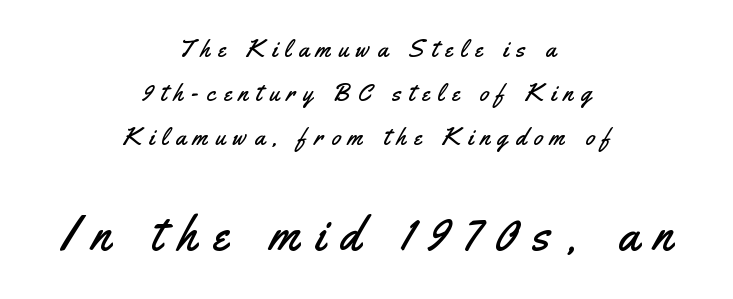
The second block has been scaled up relative to the first. The letters advance in unequal steps, a hallmark of proportional type. Short note: letters widely spaced. The whitespace from short lines is split evenly between both sides.
